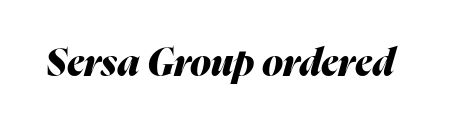
Note the varied advance widths — an 'i' is clearly narrower than an 'm'. Tall strokes in this sample are angled rather than plumb. The string is rendered with underlining switched off. Summary of weight: heavy, a full bold. Letter spacing: default.
